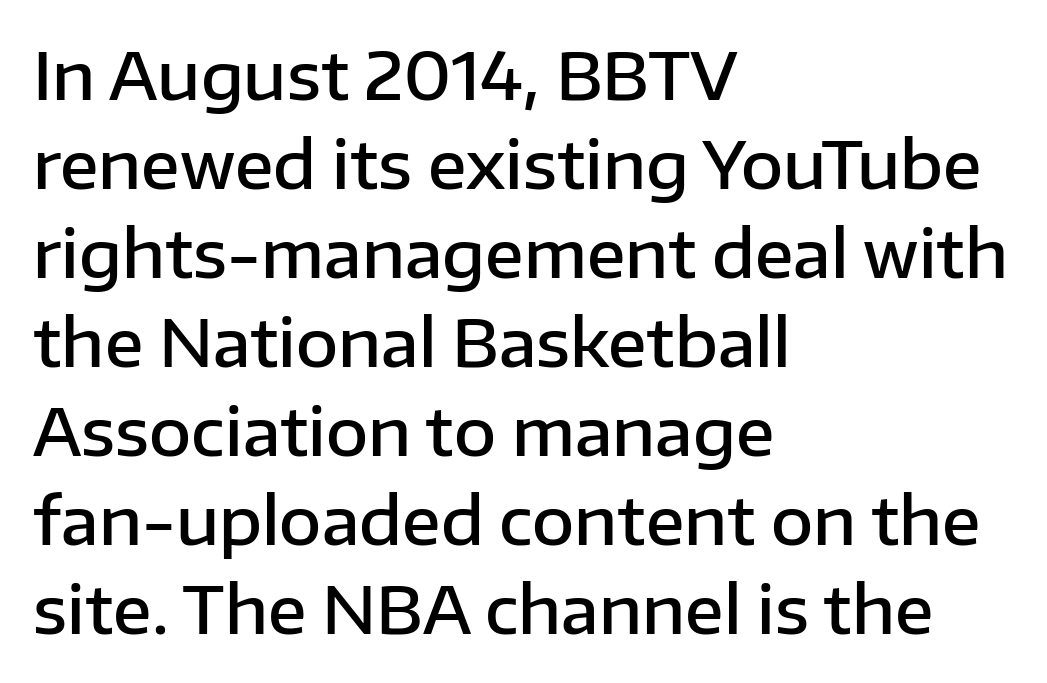
{"serif": "no", "italic": "no", "bold": "semi", "weight": "semibold", "width": "normal", "stroke_contrast": "low", "x_height": "medium", "monospaced": "no", "underline": "no", "align": "left", "line_spacing": "normal", "line_spacing_ratio": 1.37, "letter_spacing": "normal", "letter_spacing_em": 0.0, "glyph_px": 65}
